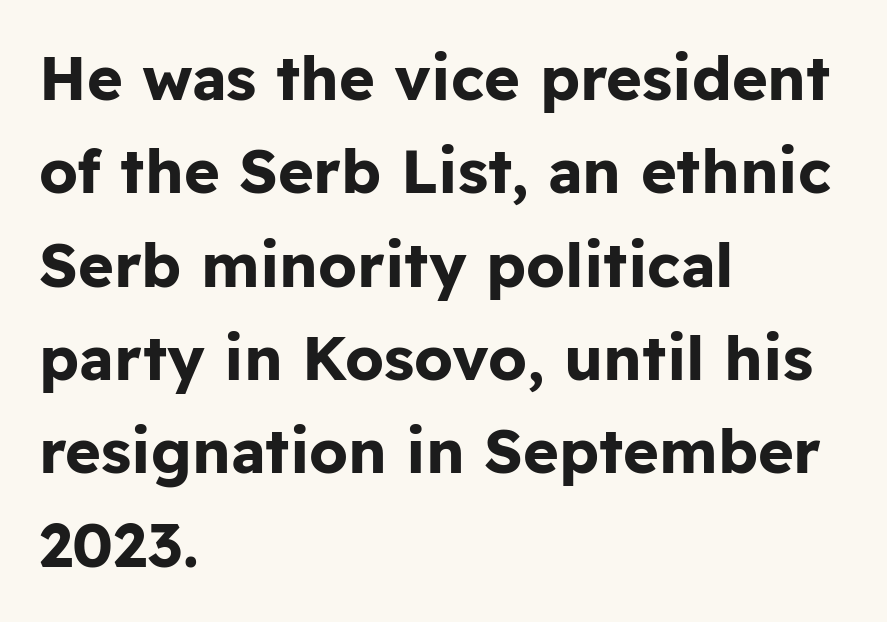
{"serif": "no", "italic": "no", "bold": "yes", "weight": "bold", "width": "normal", "stroke_contrast": "low", "x_height": "medium", "monospaced": "no", "underline": "no", "align": "left", "line_spacing": "normal", "line_spacing_ratio": 1.53, "letter_spacing": "normal", "letter_spacing_em": 0.0, "glyph_px": 61}
